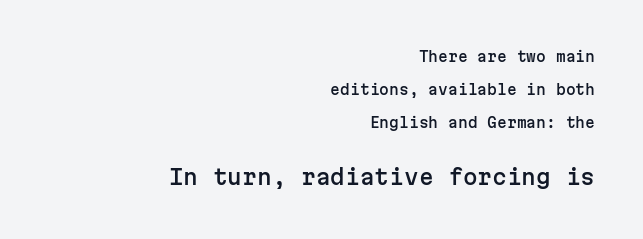
Q: Is the text italic (slanted)? A: No, it is upright.
Q: Is the text underlined? A: No.
Q: How is the paragraph aligned? A: Right-aligned.
Q: Is the spacing between letters normal or unusually wide? A: Normal.
Q: Is the spacing between lines tight, normal or loose? A: Loose.
Q: Which block of text is set in a larger size, the first (top) or the second (bottom)? A: The second (bottom) one.
